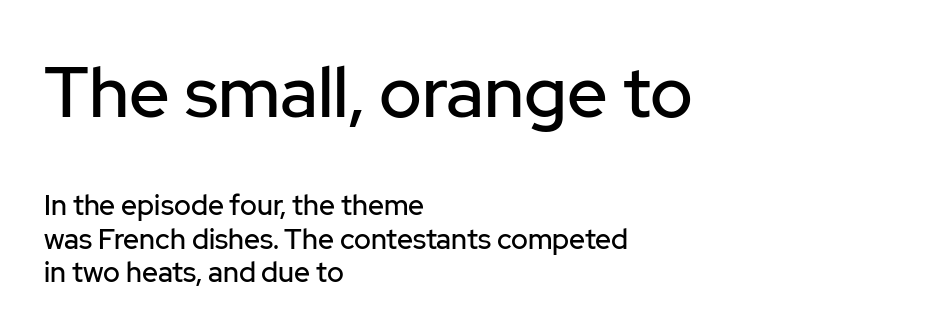
The image shows 71 px sans-serif type, upright; set left-aligned, line spacing 1.2x, normal letter spacing, not underlined; the first (top) block is 2.54x larger; low stroke contrast and a medium x-height.
